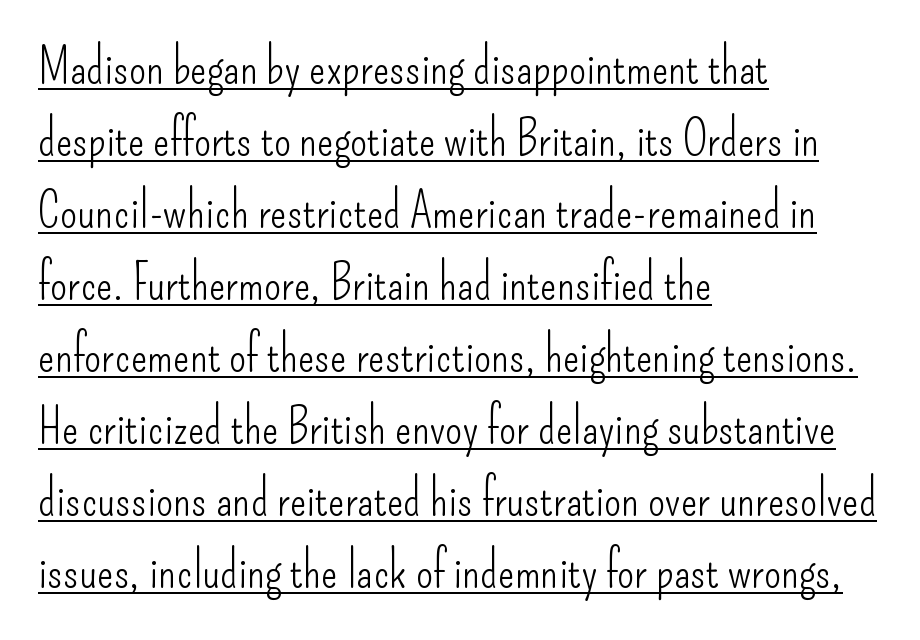
The image shows 49 px light, condensed sans-serif type, upright; set left-aligned, normal line spacing (1.47x), normal letter spacing, underlined; low stroke contrast and a small x-height.
